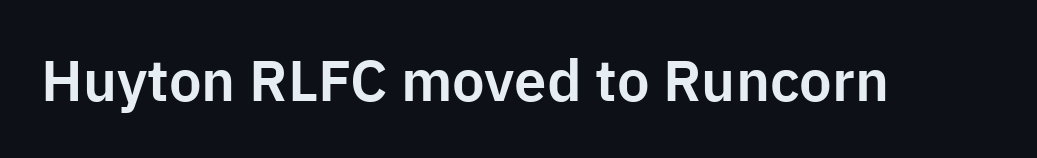
Q: Is the text italic (slanted)? A: No, it is upright.
Q: Is the typeface a serif or a sans-serif typeface? A: Sans-serif.
Q: Is the text underlined? A: No.
Q: Is the spacing between letters normal or unusually wide? A: Normal.
Q: Width (condensed, normal, or wide)? A: Normal.
Q: Stroke contrast? A: Low.
Q: x-height? A: Medium.
Q: Monospaced? A: No.
